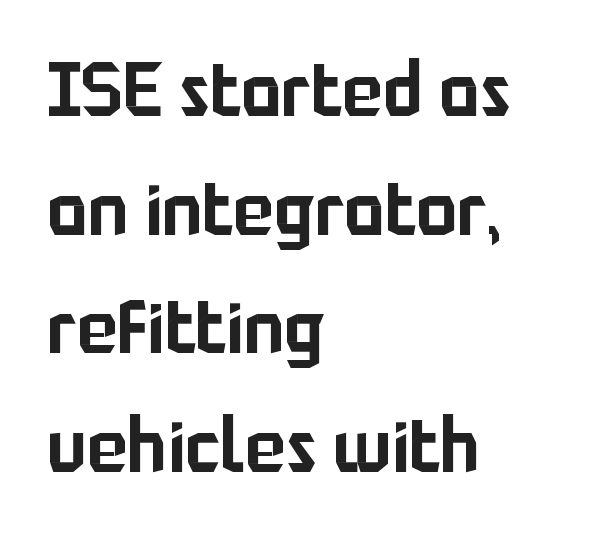
{"serif": "no", "italic": "no", "width": "normal", "stroke_contrast": "low", "x_height": "medium", "monospaced": "no", "underline": "no", "align": "left", "line_spacing": "normal", "line_spacing_ratio": 1.56, "letter_spacing": "normal", "letter_spacing_em": 0.0, "glyph_px": 76}
